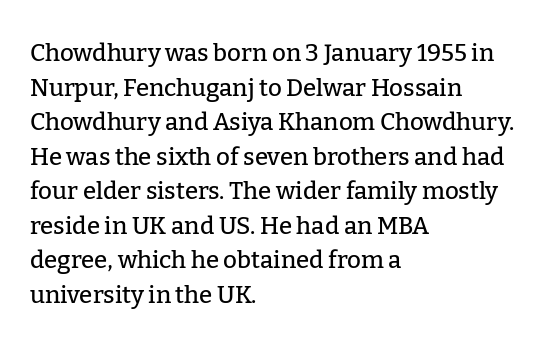
{"italic": "no", "underline": "no", "align": "left", "line_spacing": "normal", "line_spacing_ratio": 1.44, "letter_spacing": "normal", "letter_spacing_em": 0.0, "glyph_px": 24}
